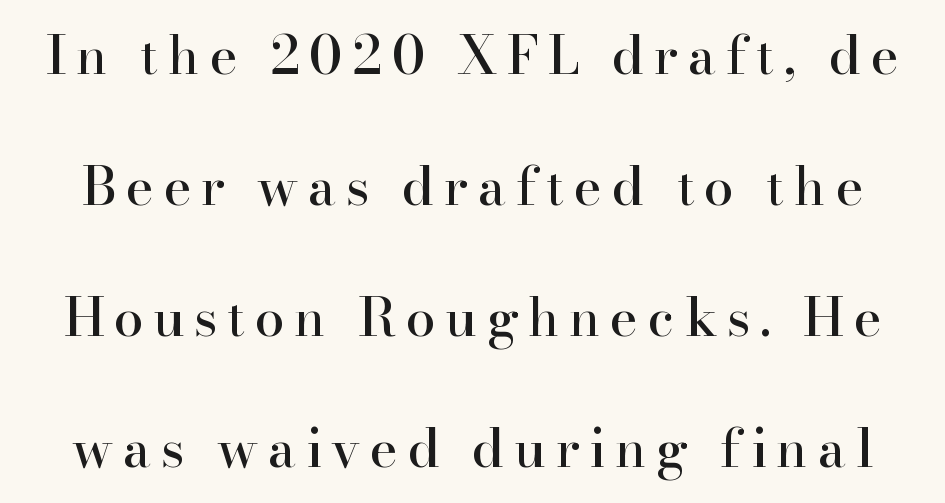
Q: Is the text italic (slanted)? A: No, it is upright.
Q: Is the typeface a serif or a sans-serif typeface? A: Serif.
Q: Is the text underlined? A: No.
Q: Is the spacing between lines tight, normal or loose? A: Loose.
Q: Width (condensed, normal, or wide)? A: Normal.
Q: Stroke contrast? A: High.
Q: x-height? A: Small.
Q: Monospaced? A: No.
